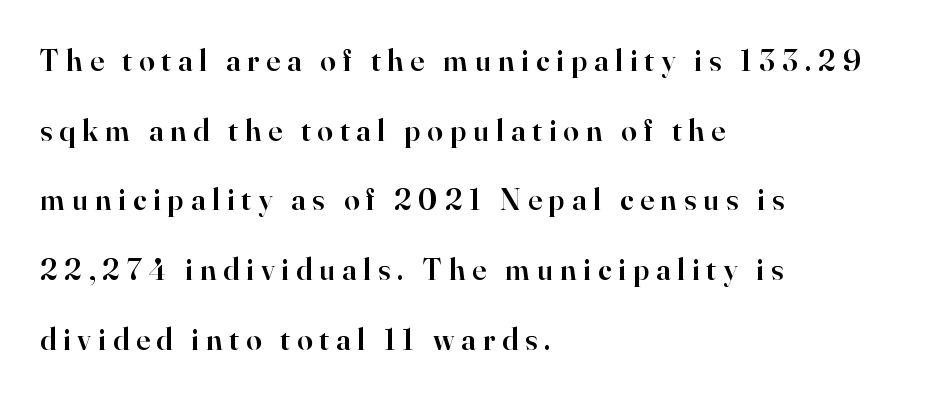
{"serif": "yes", "italic": "no", "bold": "semi", "weight": "semibold", "width": "normal", "stroke_contrast": "high", "x_height": "small", "monospaced": "no", "underline": "no", "align": "left", "line_spacing": "loose", "line_spacing_ratio": 2.25, "letter_spacing": "wide", "letter_spacing_em": 0.23, "glyph_px": 31}
